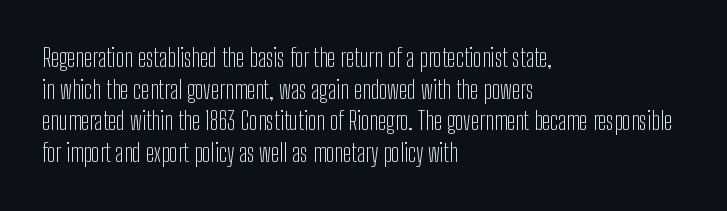
The characters are drawn with everyday or finer stroke widths. The string is rendered with underlining switched off. Leading matches the norm, producing a regular column. This sample uses plain, unmodified letter spacing.
